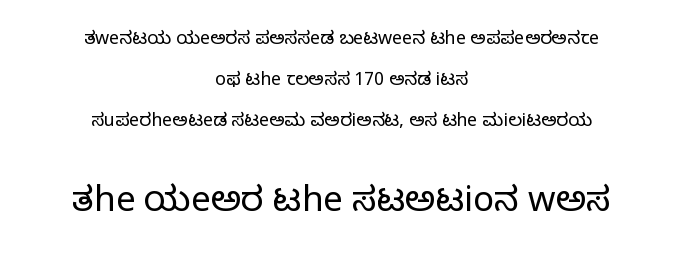
{"serif": "no", "italic": "no", "bold": "no", "weight": "light", "width": "normal", "stroke_contrast": "low", "x_height": "medium", "monospaced": "no", "underline": "no", "align": "center", "line_spacing": "loose", "line_spacing_ratio": 2.27, "letter_spacing": "normal", "letter_spacing_em": 0.0, "larger_block": "second", "size_ratio": 1.94, "glyph_px": 35}
